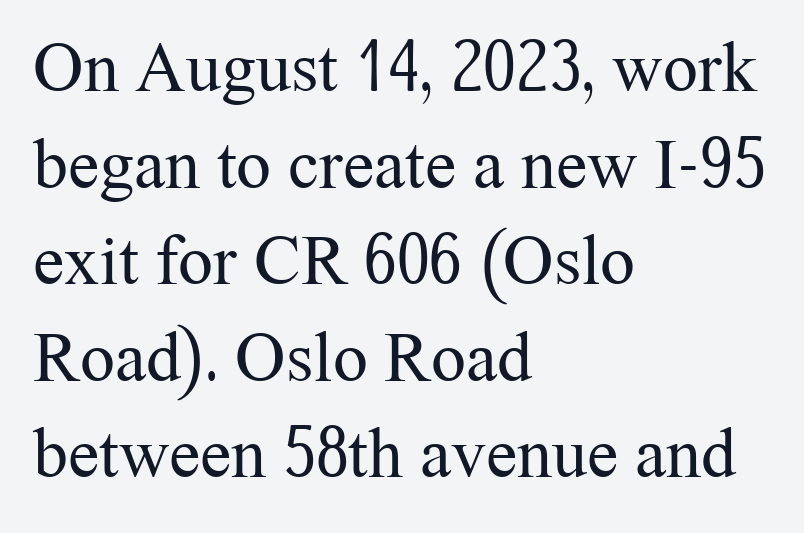
Each row of text sits above clean, open space. Posture: upright roman. These lines stack with their left ends in a neat column. One glance says typical: line gaps are just what's usual. On a weight scale, this lands at 450 or below.
